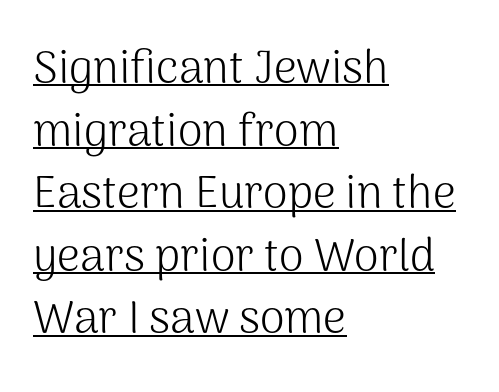
A typographer would call this underscored text. The passage shown stacks its lines at a standard gap. Do the letters lean? They stand straight. The rendering uses natural spacing where letterforms have individual widths. A sans-serif font was chosen for this passage. The letterforms sit shoulder to shoulder at normal distance.
